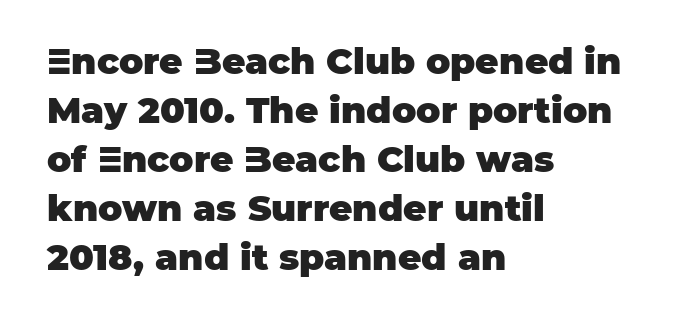
The face used here is proportionally spaced, like ordinary book or web type. Line starts are locked; line ends wander. Pretty heavy lettering here — definitely bold. Do the letters lean? They stand straight.
